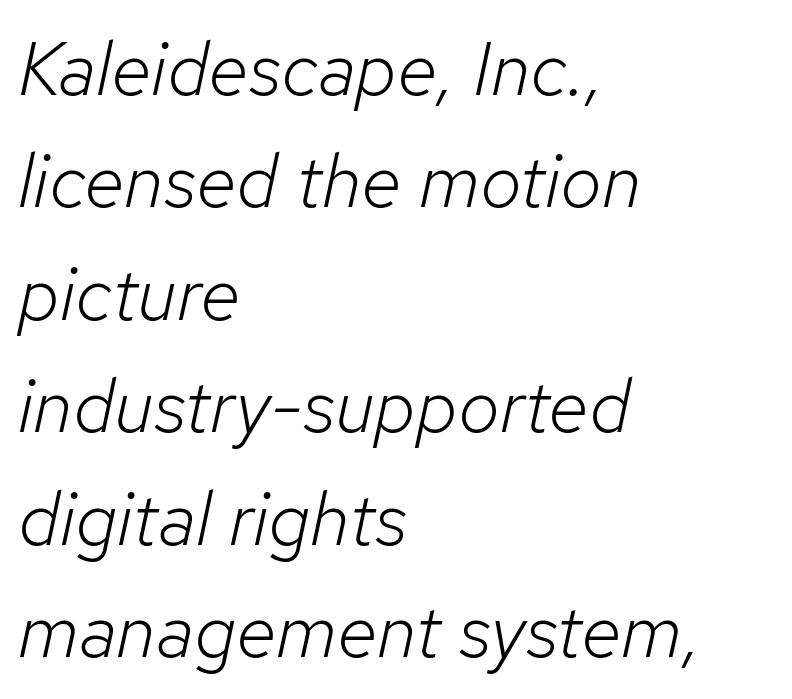
How are the letters spaced? Ordinarily, with no added tracking. Do the characters align in a grid? No, the font is proportional. The space between consecutive lines is moderate. Looking at the ascenders, they clearly lean.
